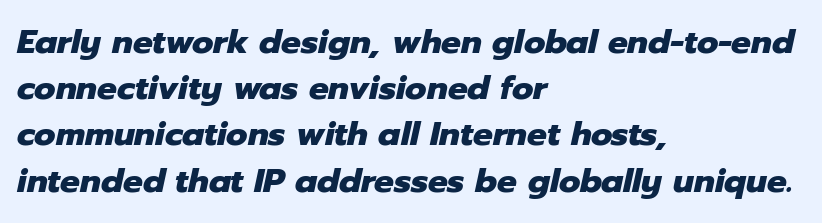
There is no visible air inserted between adjacent glyphs. Casual observation: everything's shoved over to the left. Regarding leading, the lines here are spaced in the standard way. Italic? Definitely — the glyphs are oblique.
